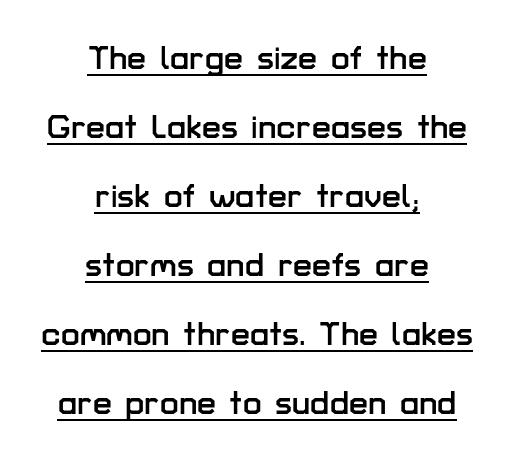
{"serif": "no", "italic": "no", "width": "normal", "stroke_contrast": "low", "x_height": "medium", "monospaced": "no", "underline": "yes", "align": "center", "line_spacing": "loose", "line_spacing_ratio": 2.03, "letter_spacing": "normal", "letter_spacing_em": 0.0, "glyph_px": 34}
